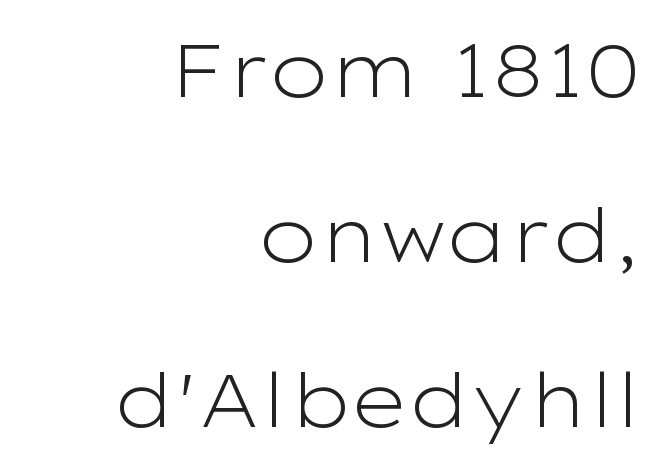
The image shows 75 px light, wide sans-serif type, upright; set right-aligned, loose line spacing (2.2x), normal letter spacing, not underlined; low stroke contrast and a medium x-height.
